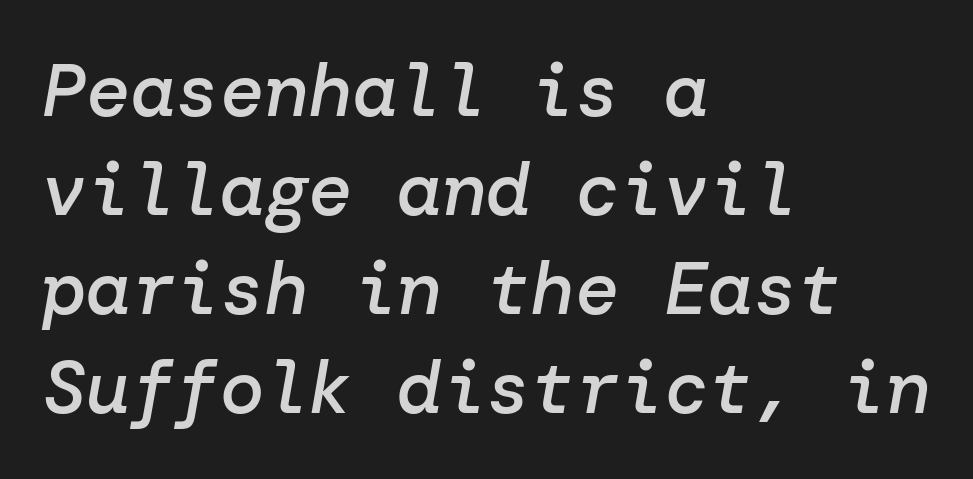
Q: Is the text bold? A: Semi-bold.
Q: Is the text italic (slanted)? A: Yes, it leans right by about 10 degrees.
Q: Is the text underlined? A: No.
Q: How is the paragraph aligned? A: Left-aligned.
Q: Is the spacing between letters normal or unusually wide? A: Normal.
Q: Is the spacing between lines tight, normal or loose? A: Normal.
Q: Width (condensed, normal, or wide)? A: Normal.
Q: Stroke contrast? A: Low.
Q: x-height? A: Medium.
